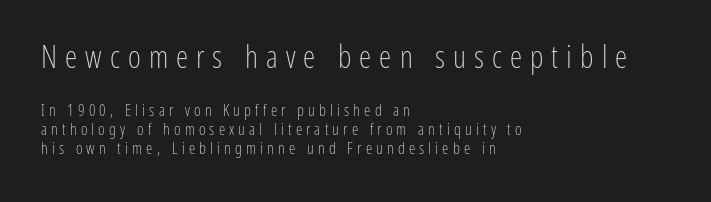
The glyphs in this specimen are sans serif. The paragraph shown leans on its left margin. The emphasis by scale lands on block number one, above. Honestly, there is no underline to notice here at all.
